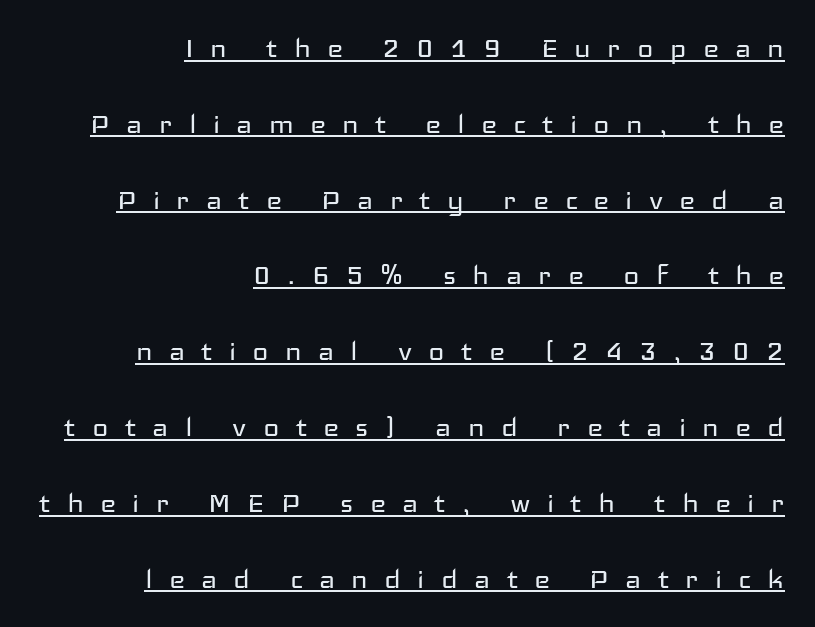
Q: Is the text bold? A: No.
Q: Is the text italic (slanted)? A: No, it is upright.
Q: Is the typeface a serif or a sans-serif typeface? A: Sans-serif.
Q: Is the text underlined? A: Yes.
Q: How is the paragraph aligned? A: Right-aligned.
Q: Is the spacing between letters normal or unusually wide? A: Unusually wide.
Q: Is the spacing between lines tight, normal or loose? A: Loose.
Q: Width (condensed, normal, or wide)? A: Wide.
Q: Stroke contrast? A: Low.
Q: x-height? A: Medium.
Q: Monospaced? A: No.
